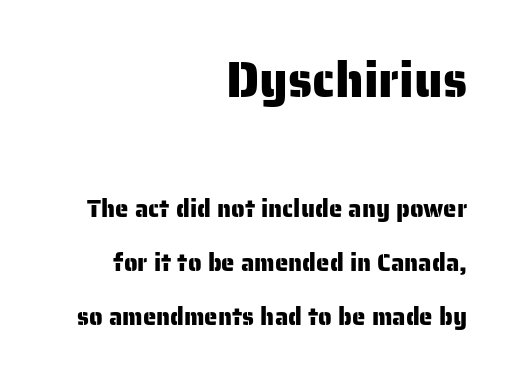
{"serif": "no", "italic": "no", "width": "normal", "stroke_contrast": "low", "x_height": "medium", "monospaced": "no", "underline": "no", "align": "right", "line_spacing": "loose", "line_spacing_ratio": 2.23, "letter_spacing": "normal", "letter_spacing_em": 0.0, "larger_block": "first", "size_ratio": 2.04, "glyph_px": 49}
